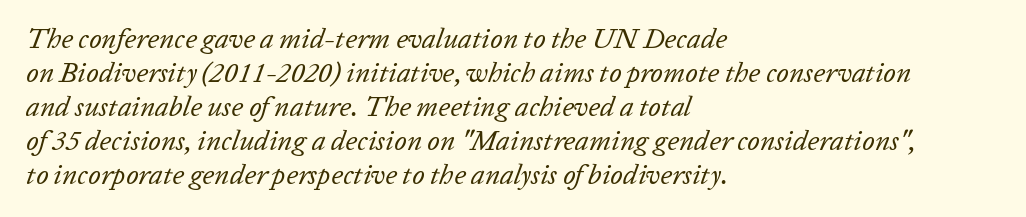
Line starts are locked; line ends wander. Glyph-to-glyph distance matches everyday printed text. The font sits on the lighter half of the weight spectrum, regular included. The axis of the letterforms is tilted away from vertical. Varying glyph widths throughout — classic text-font behaviour. The space beneath each line is pristine and unruled.
